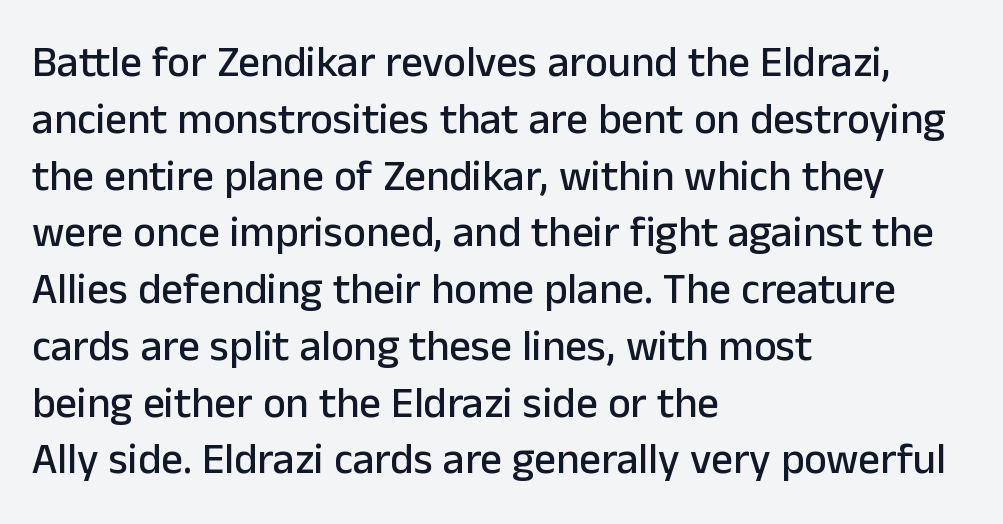
Q: Is the text italic (slanted)? A: No, it is upright.
Q: Is the typeface a serif or a sans-serif typeface? A: Sans-serif.
Q: Is the text underlined? A: No.
Q: How is the paragraph aligned? A: Left-aligned.
Q: Is the spacing between letters normal or unusually wide? A: Normal.
Q: Is the spacing between lines tight, normal or loose? A: Normal.
Q: Width (condensed, normal, or wide)? A: Normal.
Q: Stroke contrast? A: Low.
Q: x-height? A: Medium.
Q: Monospaced? A: No.
